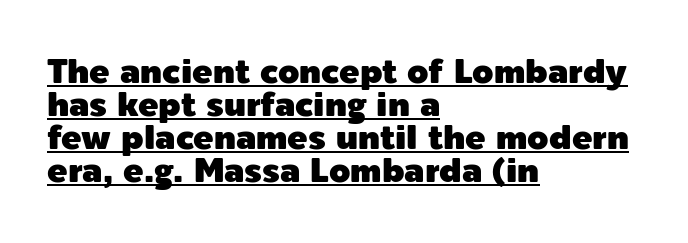
{"serif": "no", "italic": "no", "width": "normal", "x_height": "medium", "monospaced": "no", "underline": "yes", "align": "left", "line_spacing": "tight", "line_spacing_ratio": 0.97, "letter_spacing": "normal", "letter_spacing_em": 0.0, "glyph_px": 34}
